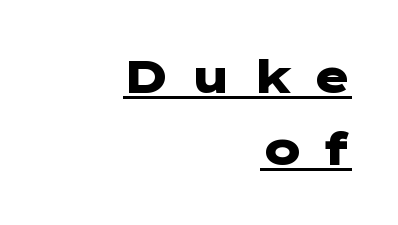
The image shows 46 px heavy, wide sans-serif type, upright; set right-aligned, normal line spacing (1.57x), unusually wide letter spacing (+0.41 em), underlined; low stroke contrast and a medium x-height.
